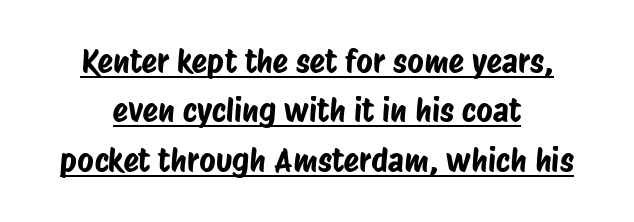
{"serif": "no", "width": "condensed", "stroke_contrast": "low", "x_height": "large", "monospaced": "no", "underline": "yes", "line_spacing": "normal", "line_spacing_ratio": 1.54, "letter_spacing": "normal", "letter_spacing_em": 0.0, "glyph_px": 32}
